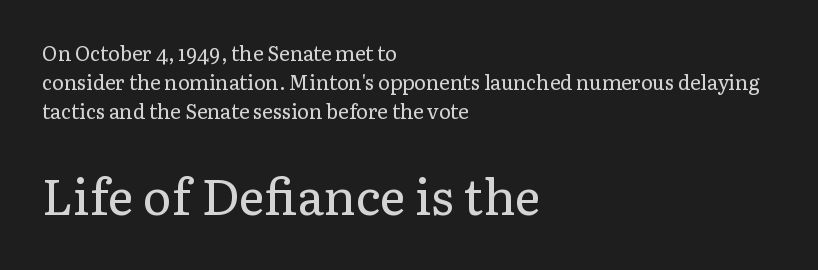
Q: Is the text bold? A: No.
Q: Is the text italic (slanted)? A: No, it is upright.
Q: Is the typeface a serif or a sans-serif typeface? A: Serif.
Q: Is the text underlined? A: No.
Q: How is the paragraph aligned? A: Left-aligned.
Q: Is the spacing between letters normal or unusually wide? A: Normal.
Q: Is the spacing between lines tight, normal or loose? A: Normal.
Q: Which block of text is set in a larger size, the first (top) or the second (bottom)? A: The second (bottom) one.
Q: Width (condensed, normal, or wide)? A: Normal.
Q: Stroke contrast? A: Low.
Q: x-height? A: Medium.
Q: Monospaced? A: No.
